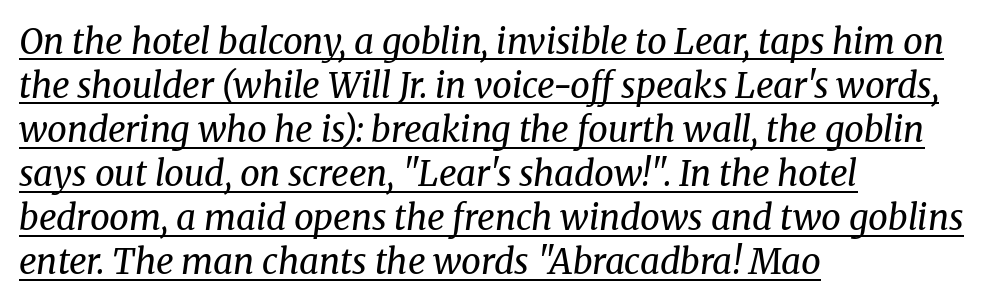
Q: Is the text bold? A: No.
Q: Is the text italic (slanted)? A: Yes, it leans right by about 8 degrees.
Q: Is the typeface a serif or a sans-serif typeface? A: Serif.
Q: Is the text underlined? A: Yes.
Q: How is the paragraph aligned? A: Left-aligned.
Q: Is the spacing between letters normal or unusually wide? A: Normal.
Q: Is the spacing between lines tight, normal or loose? A: Normal.
Q: Width (condensed, normal, or wide)? A: Normal.
Q: Stroke contrast? A: Medium.
Q: x-height? A: Medium.
Q: Monospaced? A: No.
